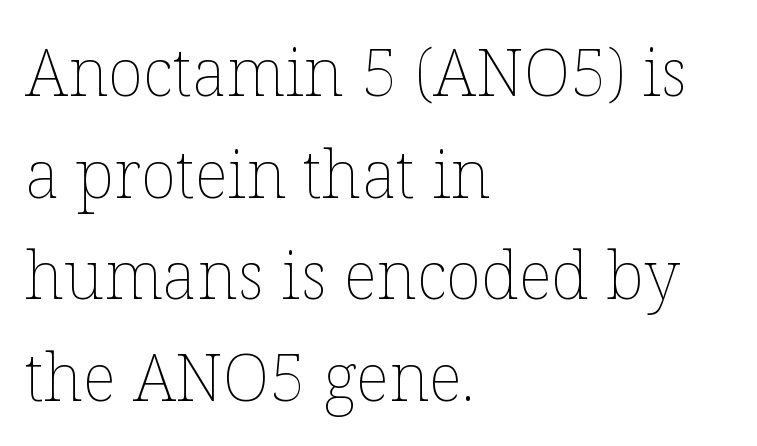
Rule under the text: the space is simply empty. Standard letterfit; no display-style spreading of the glyphs. Notice how the stems are strictly vertical — no italics here. The setting favours the left margin, as ordinary paragraphs usually do. The typesetting does not lean heavy: it is not bold. Proportional: the letters do not fall into vertical columns.
